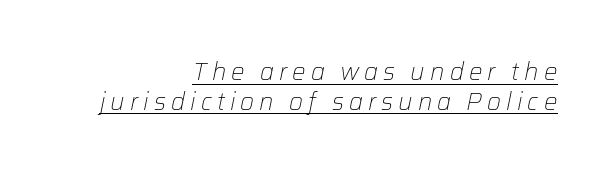
Q: Is the text bold? A: No.
Q: Is the text italic (slanted)? A: Yes, it leans right by about 12 degrees.
Q: Is the text underlined? A: Yes.
Q: How is the paragraph aligned? A: Right-aligned.
Q: Is the spacing between letters normal or unusually wide? A: Unusually wide.
